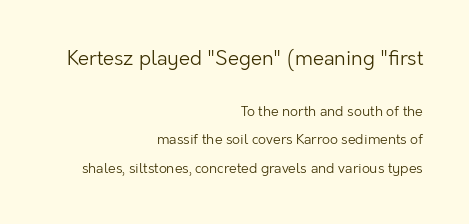
{"italic": "no", "bold": "no", "underline": "no", "align": "right", "line_spacing": "loose", "line_spacing_ratio": 2.04, "letter_spacing": "normal", "letter_spacing_em": 0.0, "larger_block": "first", "size_ratio": 1.43, "glyph_px": 20}
